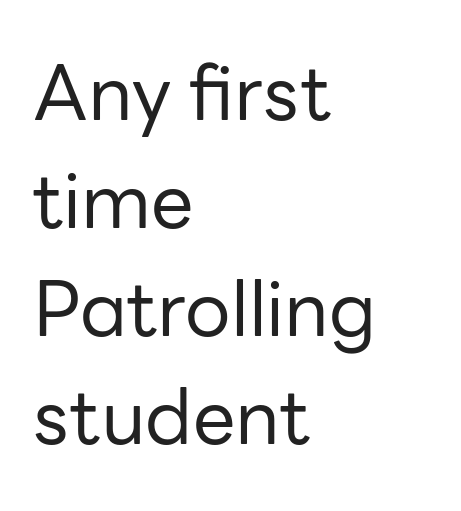
{"serif": "no", "italic": "no", "bold": "no", "weight": "regular", "width": "normal", "stroke_contrast": "low", "x_height": "medium", "monospaced": "no", "underline": "no", "align": "left", "line_spacing": "normal", "line_spacing_ratio": 1.42, "letter_spacing": "normal", "letter_spacing_em": 0.0, "glyph_px": 76}
